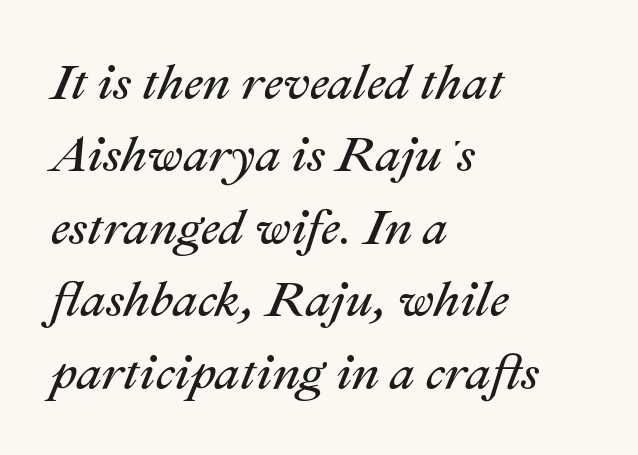
The image shows 50 px regular-weight type, italic (leaning right); set left-aligned, normal line spacing (1.45x), normal letter spacing, not underlined; medium stroke contrast and a medium x-height.
